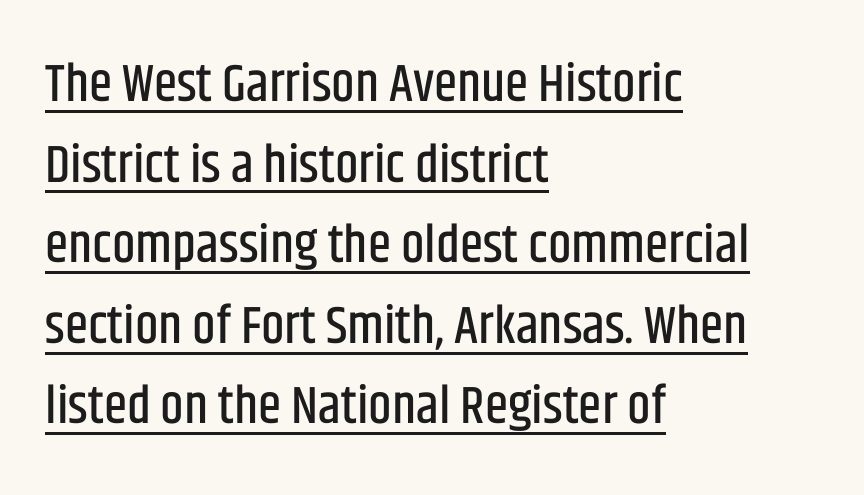
The image shows 53 px condensed sans-serif type, upright; set left-aligned, normal line spacing (1.52x), normal letter spacing, underlined; low stroke contrast and a large x-height.
